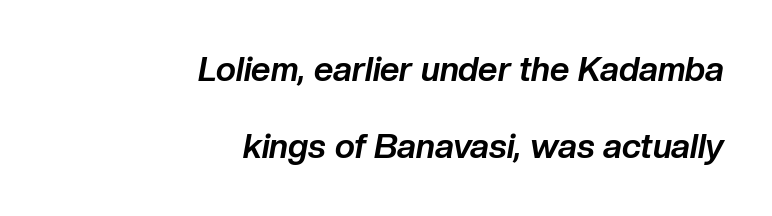
Q: Is the text bold? A: Yes.
Q: Is the text italic (slanted)? A: Yes, it leans right by about 10 degrees.
Q: Is the text underlined? A: No.
Q: How is the paragraph aligned? A: Right-aligned.
Q: Is the spacing between letters normal or unusually wide? A: Normal.
Q: Is the spacing between lines tight, normal or loose? A: Loose.
Q: Width (condensed, normal, or wide)? A: Normal.
Q: Stroke contrast? A: Low.
Q: x-height? A: Medium.
Q: Monospaced? A: No.
